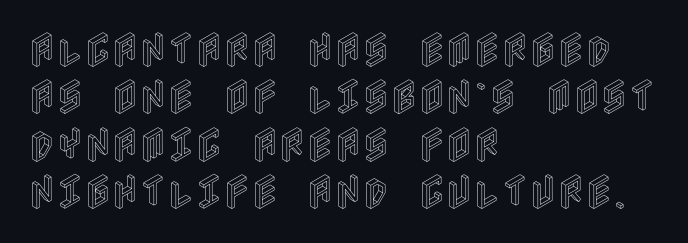
The image shows 38 px condensed type, upright; set left-aligned, normal line spacing (1.25x), normal letter spacing, not underlined; a large x-height.
